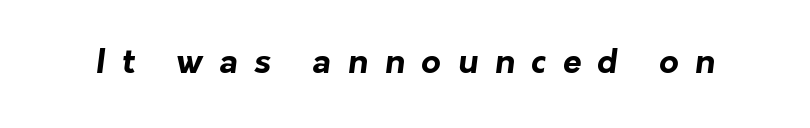
The passage shown is typed in a proportional face where columns would drift. You can tell from the bare stems that sans-serif type was used. Beneath every word, the page is bare. Heft: maximum for text — a bold. Each word looks stretched out because of the extra space between its letters.
